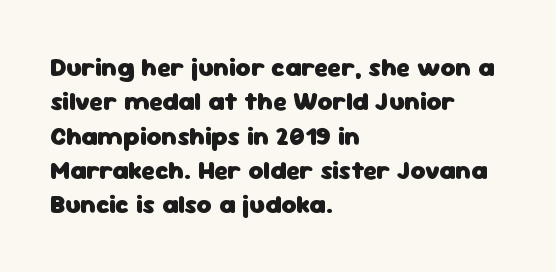
Q: Is the text bold? A: Yes.
Q: Is the text italic (slanted)? A: No, it is upright.
Q: Is the text underlined? A: No.
Q: How is the paragraph aligned? A: Left-aligned.
Q: Is the spacing between letters normal or unusually wide? A: Normal.
Q: Is the spacing between lines tight, normal or loose? A: Normal.
